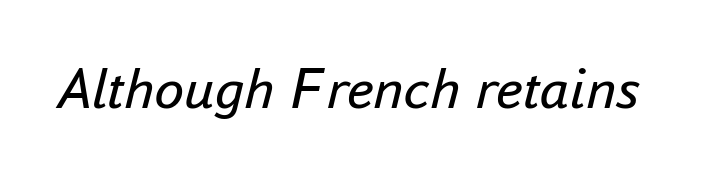
The line texture is even and compact thanks to regular tracking. Ink coverage per letter is moderate at most. Is this a fixed-width face? No — the glyphs have proportional, varying widths. You can tell it's italic because the verticals aren't actually vertical. Has an underline been added? It has not.
